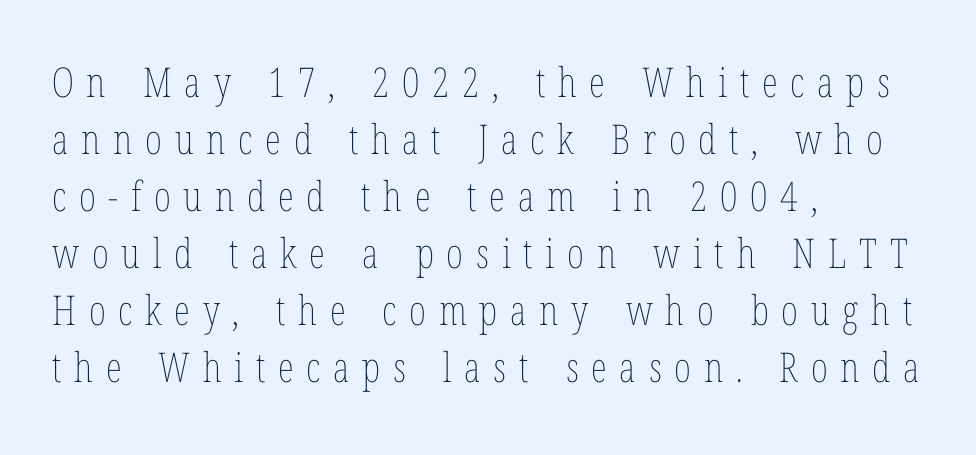
The rendering uses natural spacing where letterforms have individual widths. How would I describe the line gaps? Plain and ordinary. Each row of text sits above clean, open space. Does the lettering tilt? It doesn't — this is upright. This sample uses expanded letter spacing, leaving extra air between glyphs. Which margin do the lines hug? The left one — the right edge is uneven.
